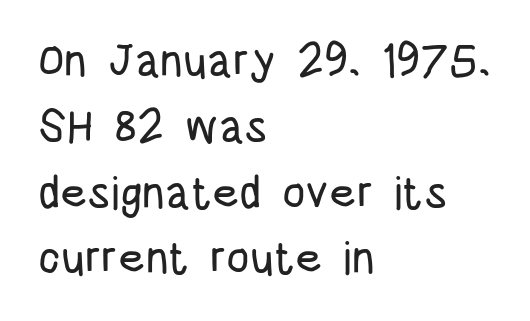
The image shows 46 px condensed sans-serif type, upright; set left-aligned, normal line spacing (1.43x), normal letter spacing, not underlined; low stroke contrast and a large x-height.
